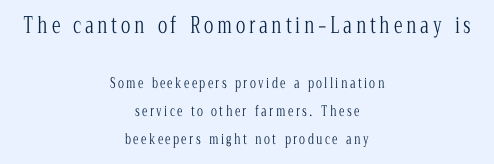
{"italic": "no", "bold": "no", "underline": "no", "align": "center", "line_spacing": "loose", "line_spacing_ratio": 1.98, "larger_block": "first", "size_ratio": 1.57, "glyph_px": 22}
